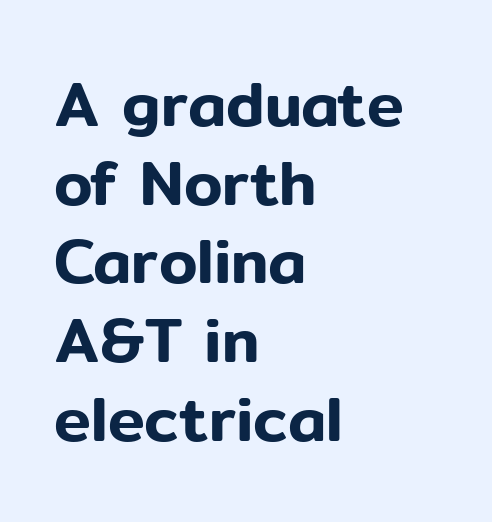
Q: Is the text italic (slanted)? A: No, it is upright.
Q: Is the typeface a serif or a sans-serif typeface? A: Sans-serif.
Q: Is the text underlined? A: No.
Q: How is the paragraph aligned? A: Left-aligned.
Q: Is the spacing between letters normal or unusually wide? A: Normal.
Q: Is the spacing between lines tight, normal or loose? A: Normal.
Q: Width (condensed, normal, or wide)? A: Normal.
Q: Stroke contrast? A: Low.
Q: x-height? A: Medium.
Q: Monospaced? A: No.
